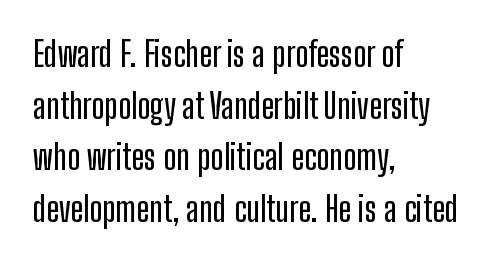
The image shows 34 px condensed sans-serif type, upright; set left-aligned, normal line spacing (1.52x), normal letter spacing, not underlined; low stroke contrast and a medium x-height.
